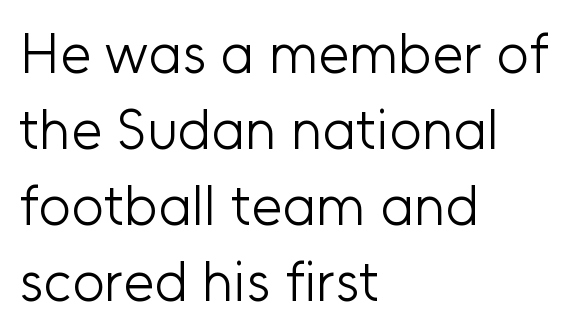
{"serif": "no", "italic": "no", "bold": "no", "weight": "light", "width": "normal", "stroke_contrast": "low", "x_height": "medium", "monospaced": "no", "underline": "no", "align": "left", "line_spacing": "normal", "line_spacing_ratio": 1.36, "letter_spacing": "normal", "letter_spacing_em": 0.0, "glyph_px": 56}
